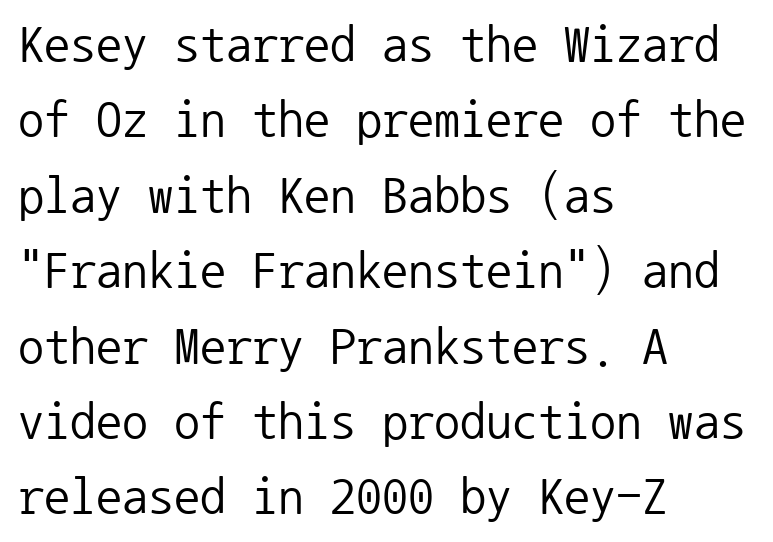
{"serif": "no", "italic": "no", "bold": "no", "weight": "regular", "width": "normal", "stroke_contrast": "low", "x_height": "medium", "monospaced": "yes", "underline": "no", "align": "left", "line_spacing": "normal", "line_spacing_ratio": 1.45, "letter_spacing": "normal", "letter_spacing_em": 0.0, "glyph_px": 52}
